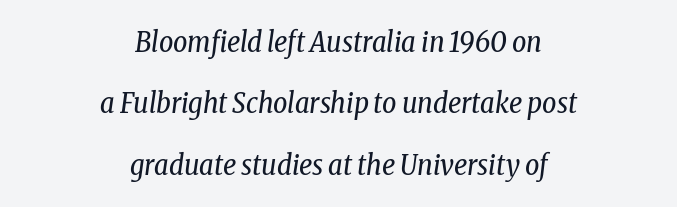
The image shows 28 px regular-weight, condensed serif type, italic (leaning right); set centered, loose line spacing (2.19x), normal letter spacing, not underlined; low stroke contrast and a medium x-height.
